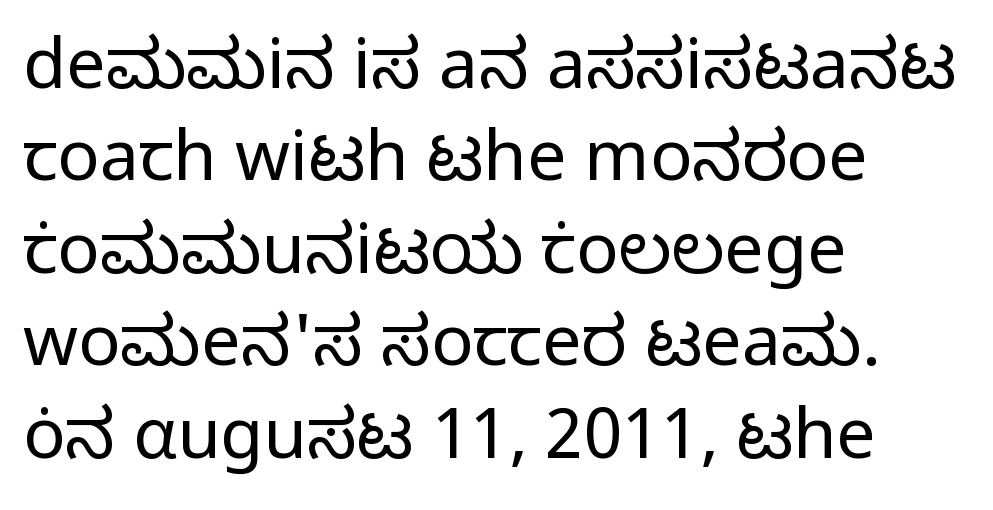
Q: Is the text bold? A: No.
Q: Is the text italic (slanted)? A: No, it is upright.
Q: Is the typeface a serif or a sans-serif typeface? A: Sans-serif.
Q: Is the text underlined? A: No.
Q: How is the paragraph aligned? A: Left-aligned.
Q: Is the spacing between letters normal or unusually wide? A: Normal.
Q: Is the spacing between lines tight, normal or loose? A: Normal.
Q: Width (condensed, normal, or wide)? A: Normal.
Q: Stroke contrast? A: Low.
Q: x-height? A: Medium.
Q: Monospaced? A: No.
